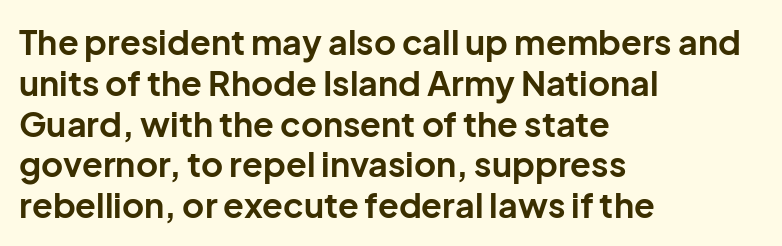
{"serif": "no", "italic": "no", "bold": "yes", "weight": "bold", "width": "normal", "stroke_contrast": "low", "x_height": "medium", "monospaced": "no", "underline": "no", "align": "left", "line_spacing_ratio": 1.2, "letter_spacing": "normal", "letter_spacing_em": 0.0, "glyph_px": 34}
